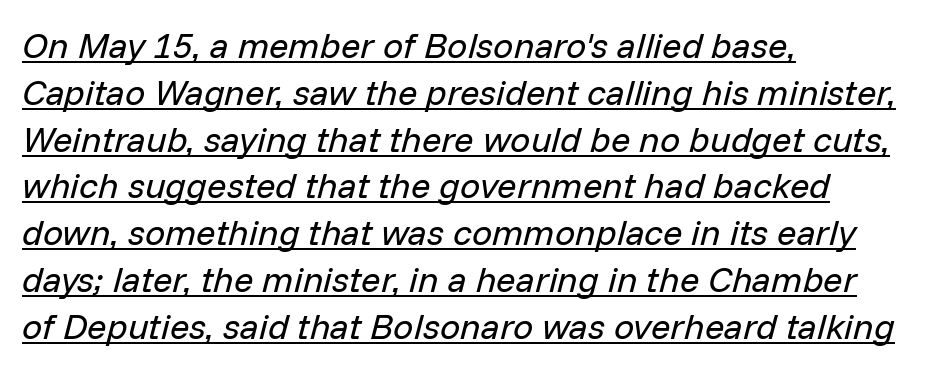
In terms of posture, this sample is oblique. What stands out about the letter spacing? Nothing — it is the standard amount. Ink coverage per letter is moderate at most. Do the characters align in a grid? No, the font is proportional.
